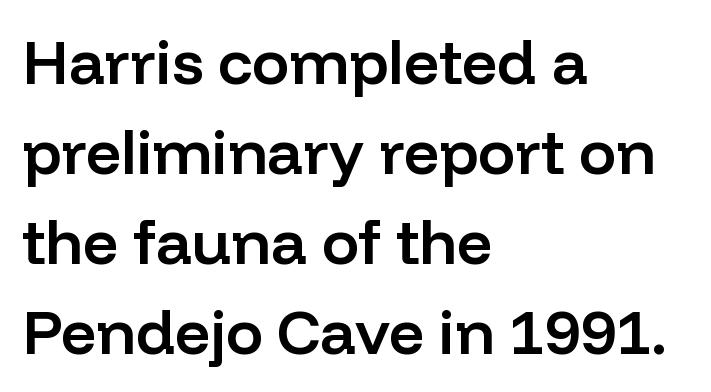
The image shows 62 px semibold sans-serif type, upright; set left-aligned, normal line spacing (1.45x), normal letter spacing, not underlined; low stroke contrast and a medium x-height.
